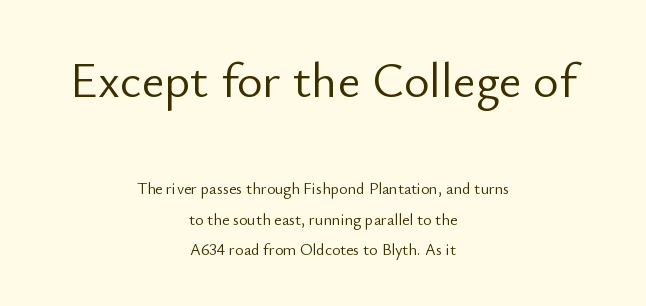
The image shows 49 px light sans-serif type, upright; set centered, loose line spacing (1.9x), normal letter spacing, not underlined; the first (top) block is 3.06x larger; low stroke contrast and a small x-height.
